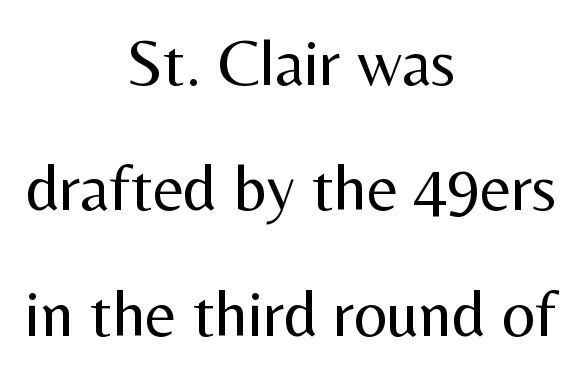
The gaps between neighbouring characters are ordinary and unremarkable. Visually the block forms a symmetrical silhouette, jagged on both flanks. Loosely led — the rows are spread out. The gap between lines stays unmarked. This reads as an unemphasized weight, regular at the heaviest.
